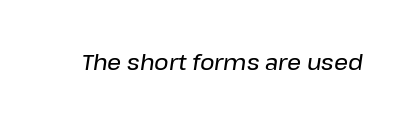
{"italic": "yes", "lean": "right", "slant_degrees": 8, "underline": "no", "letter_spacing": "normal", "letter_spacing_em": 0.0, "glyph_px": 22}
